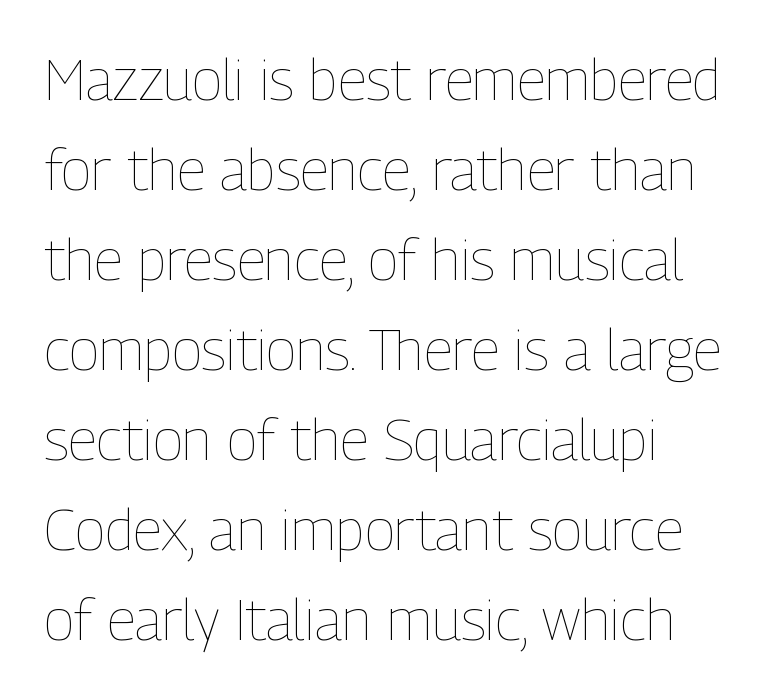
Looks like regular typesetting: each glyph gets only the width it needs. Each row of text sits above clean, open space. The rendering uses a moderate line-height, typical for paragraphs. You could call the tracking neutral — neither tight nor loose. It's the straight-up-and-down kind of type.
